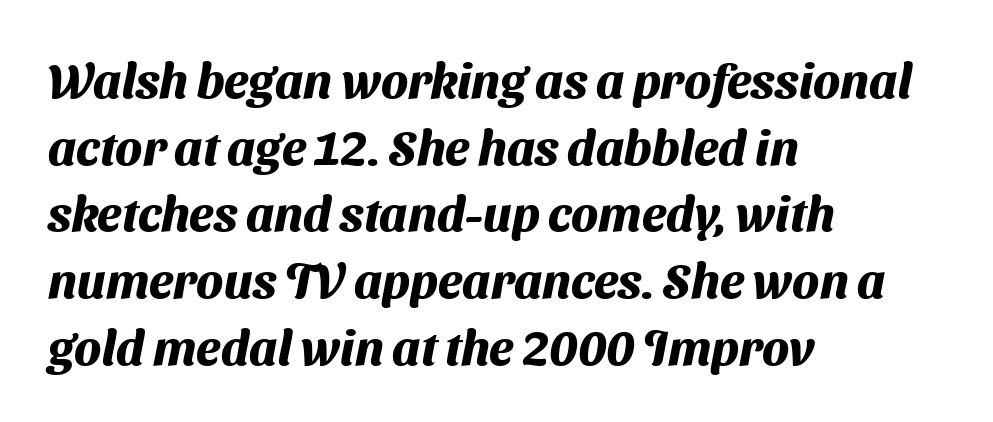
To sum up the face: it is a sans, with no serifs. Vertical spacing — default. A full-strength bold gives these letters their thick strokes. A clean baseline with only descenders dipping below it. Visually the block forms a straight wall on the left and a jagged coastline on the right.
